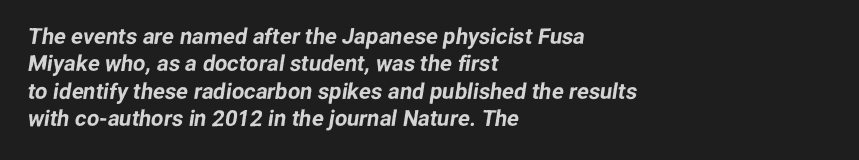
The image shows 22 px text type; set left-aligned, normal line spacing (1.25x), normal letter spacing, not underlined.
